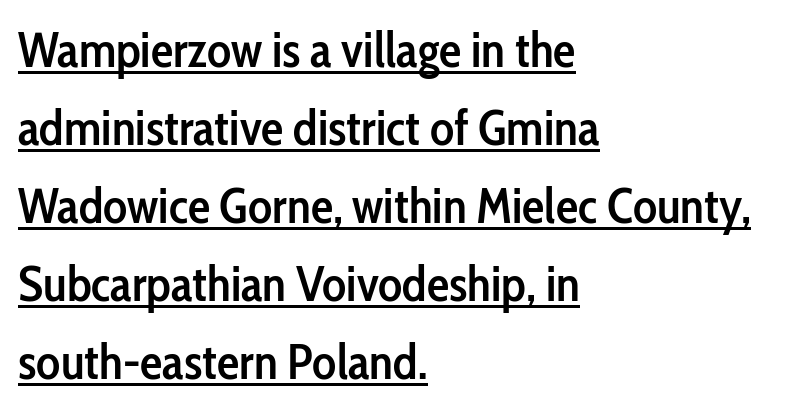
Q: Is the text bold? A: Semi-bold.
Q: Is the text italic (slanted)? A: No, it is upright.
Q: Is the typeface a serif or a sans-serif typeface? A: Sans-serif.
Q: Is the text underlined? A: Yes.
Q: How is the paragraph aligned? A: Left-aligned.
Q: Is the spacing between letters normal or unusually wide? A: Normal.
Q: Is the spacing between lines tight, normal or loose? A: Normal.
Q: Width (condensed, normal, or wide)? A: Condensed.
Q: Stroke contrast? A: Low.
Q: x-height? A: Medium.
Q: Monospaced? A: No.
